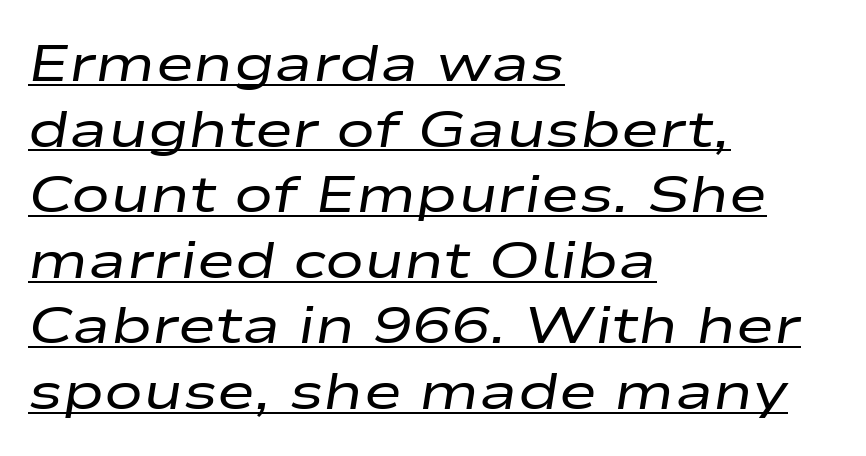
{"italic": "yes", "lean": "right", "slant_degrees": 9, "bold": "no", "weight": "regular", "width": "wide", "stroke_contrast": "low", "x_height": "medium", "monospaced": "no", "underline": "yes", "align": "left", "line_spacing": "normal", "line_spacing_ratio": 1.26, "letter_spacing": "normal", "letter_spacing_em": 0.0, "glyph_px": 52}
